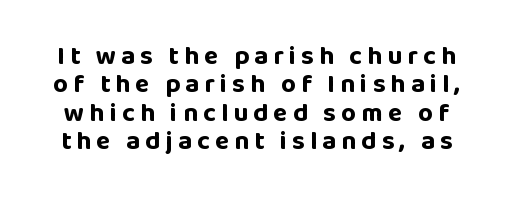
The space directly below the letters is spotless. Every character sits straight up, as roman type does. Honestly, the letter spacing is so wide it's the main thing you notice. The strokes are fattened all the way to bold. This block would grow much taller if given ordinary leading; it's compressed now.
